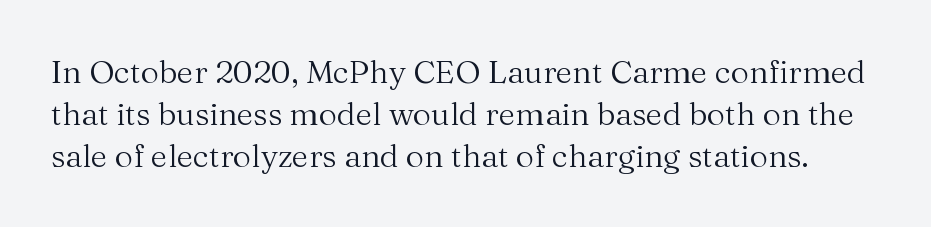
{"serif": "yes", "italic": "no", "bold": "no", "weight": "regular", "width": "normal", "stroke_contrast": "medium", "x_height": "medium", "monospaced": "no", "underline": "no", "line_spacing": "normal", "line_spacing_ratio": 1.31, "letter_spacing": "normal", "letter_spacing_em": 0.0, "glyph_px": 32}
